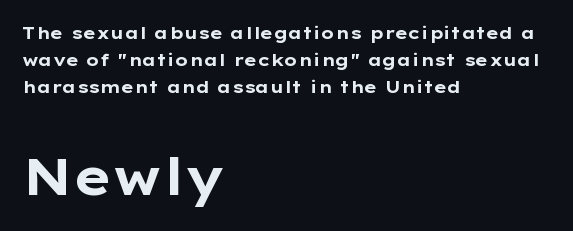
{"serif": "no", "italic": "no", "bold": "yes", "weight": "bold", "width": "wide", "stroke_contrast": "low", "x_height": "medium", "monospaced": "no", "underline": "no", "align": "left", "line_spacing": "normal", "line_spacing_ratio": 1.6, "letter_spacing": "normal", "letter_spacing_em": 0.0, "larger_block": "second", "size_ratio": 3.0, "glyph_px": 51}
